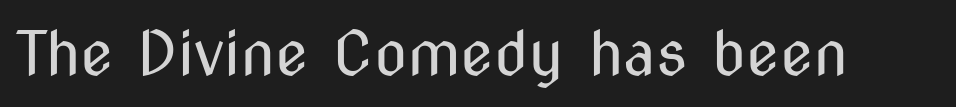
{"serif": "no", "italic": "no", "bold": "no", "weight": "regular", "width": "condensed", "stroke_contrast": "medium", "x_height": "medium", "monospaced": "no", "underline": "no", "letter_spacing": "normal", "letter_spacing_em": 0.0, "glyph_px": 61}
